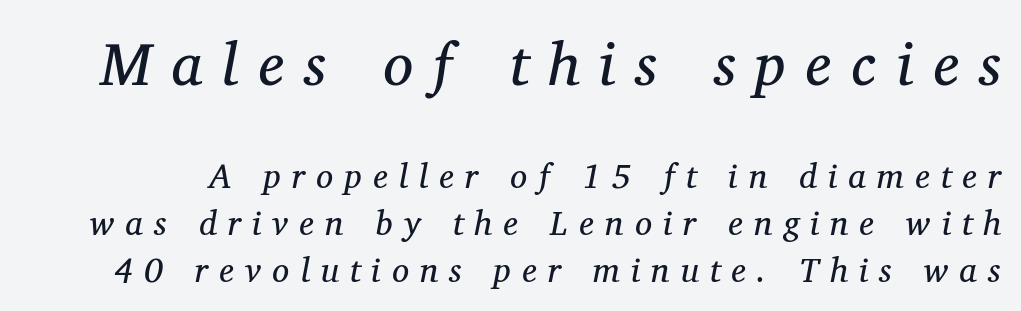
The strokes are not fattened; the text isn't bold. Each new line begins a customary step beneath the previous one. How are the letters spaced? Widely, with obvious added tracking. Look at the glyph heights: the upper group is clearly the bigger setting. Type without underlining. Emphasis-style slanted type is in use.
